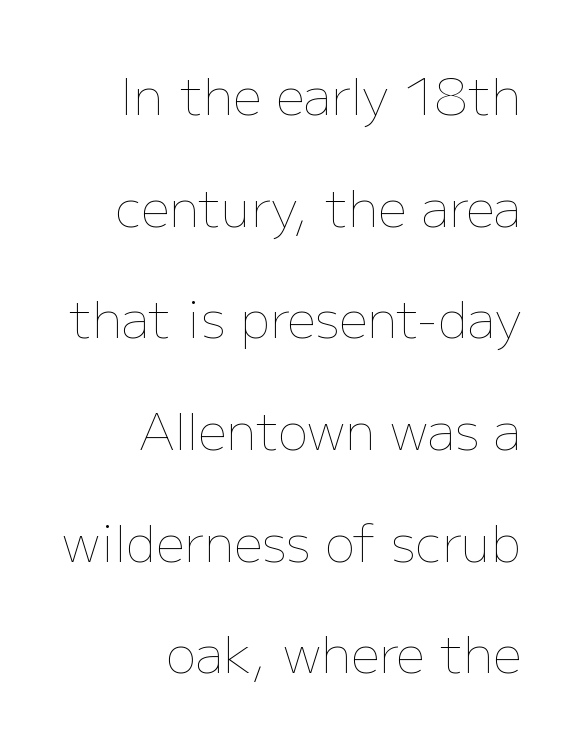
Q: Is the text bold? A: No.
Q: Is the text italic (slanted)? A: No, it is upright.
Q: Is the text underlined? A: No.
Q: How is the paragraph aligned? A: Right-aligned.
Q: Is the spacing between letters normal or unusually wide? A: Normal.
Q: Is the spacing between lines tight, normal or loose? A: Loose.
Q: Width (condensed, normal, or wide)? A: Normal.
Q: Stroke contrast? A: Low.
Q: x-height? A: Medium.
Q: Monospaced? A: No.
